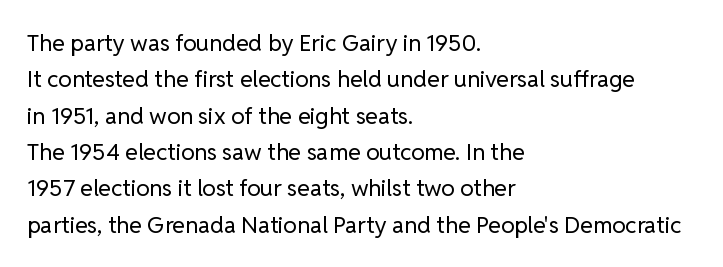
{"italic": "no", "bold": "no", "underline": "no", "align": "left", "line_spacing": "normal", "line_spacing_ratio": 1.58, "letter_spacing": "normal", "letter_spacing_em": 0.0, "glyph_px": 23}
